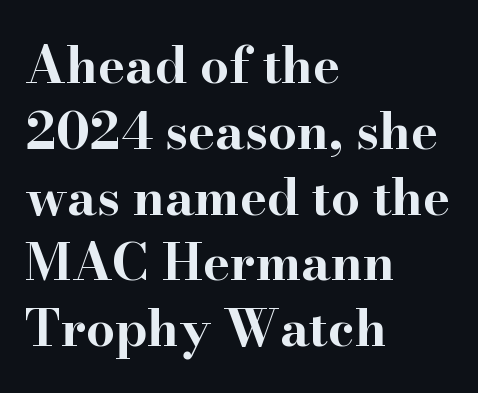
The image shows 51 px bold, wide serif type, upright; set left-aligned, normal line spacing (1.29x), normal letter spacing, not underlined; high stroke contrast and a small x-height.
